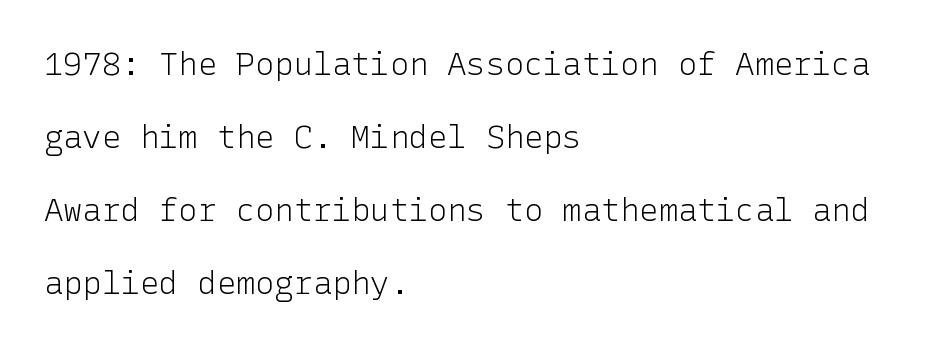
The image shows 32 px light sans-serif type, upright; set left-aligned, loose line spacing (2.28x), normal letter spacing, not underlined; low stroke contrast and a medium x-height.
